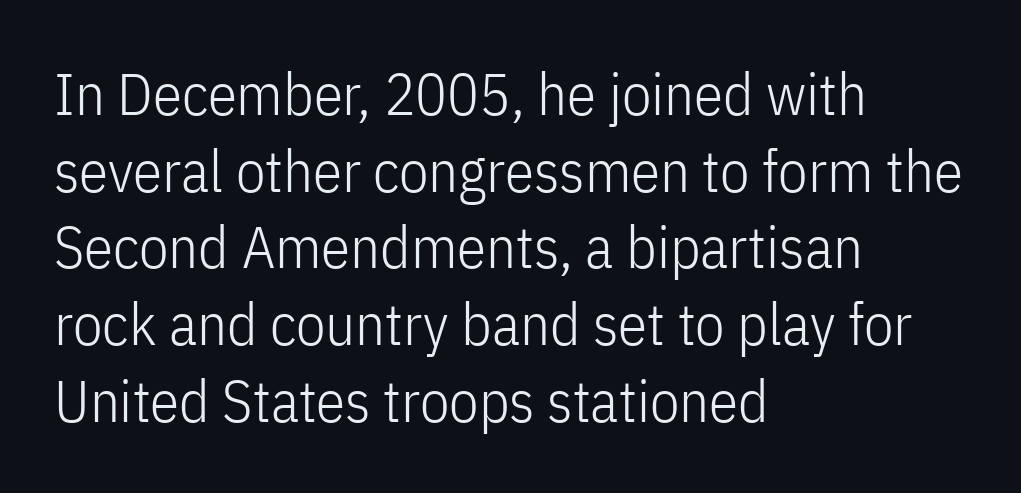
The image shows 59 px light, condensed sans-serif type, upright; set left-aligned, normal line spacing (1.3x), normal letter spacing, not underlined; low stroke contrast and a medium x-height.
